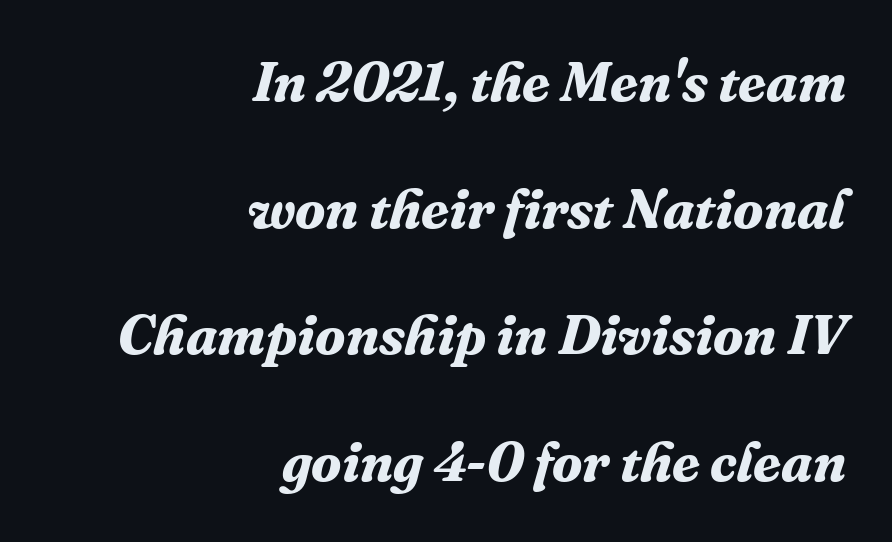
The image shows 56 px bold serif type, italic (leaning right); set right-aligned, loose line spacing (2.26x), normal letter spacing, not underlined; medium stroke contrast and a medium x-height.
